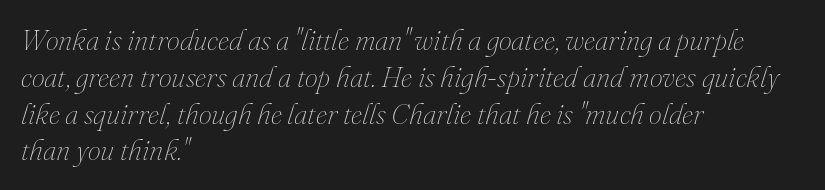
{"italic": "yes", "lean": "right", "slant_degrees": 16, "bold": "no", "weight": "thin", "width": "normal", "stroke_contrast": "medium", "x_height": "small", "monospaced": "no", "underline": "no", "align": "left", "line_spacing": "normal", "line_spacing_ratio": 1.27, "letter_spacing": "normal", "letter_spacing_em": 0.0, "glyph_px": 29}
